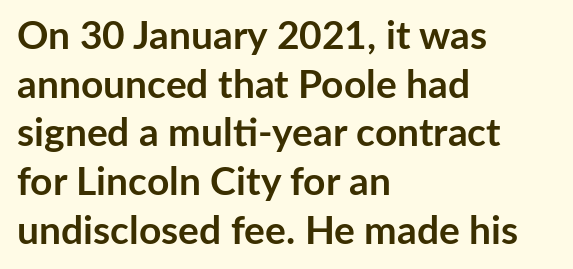
The image shows 39 px semibold sans-serif type, upright; set left-aligned, normal line spacing (1.25x), normal letter spacing, not underlined; low stroke contrast and a medium x-height.
